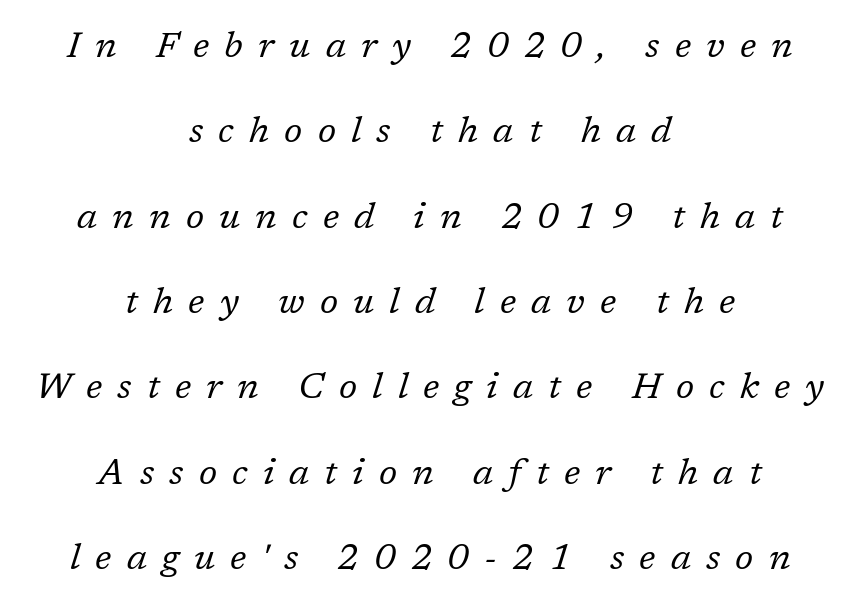
The whitespace from short lines is split evenly between both sides. Think of a printed novel: that variable character pitch is what you see here. Letters have the restrained weight of plain body copy at most. Type style note: has serifs.
